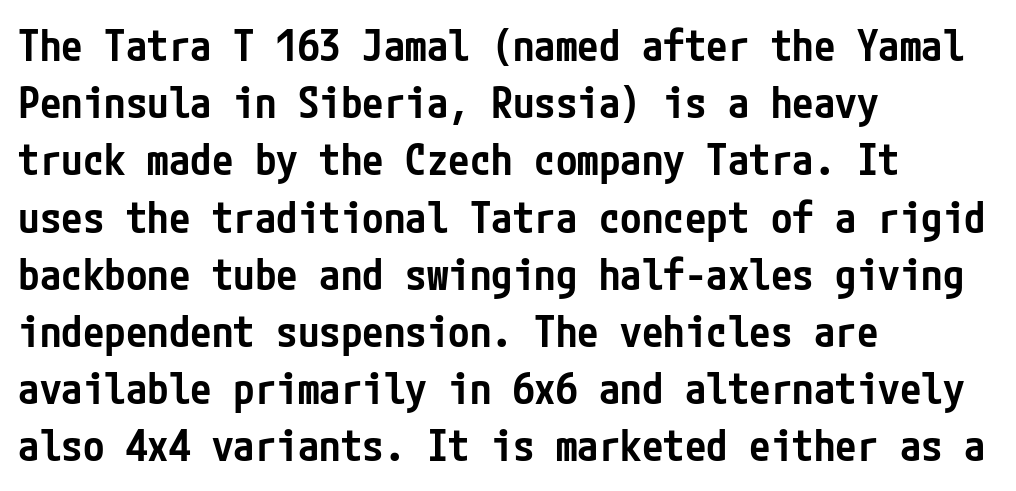
{"serif": "no", "italic": "no", "bold": "semi", "weight": "semibold", "width": "condensed", "stroke_contrast": "low", "x_height": "medium", "underline": "no", "align": "left", "line_spacing": "normal", "line_spacing_ratio": 1.33, "letter_spacing": "normal", "letter_spacing_em": 0.0, "glyph_px": 43}
